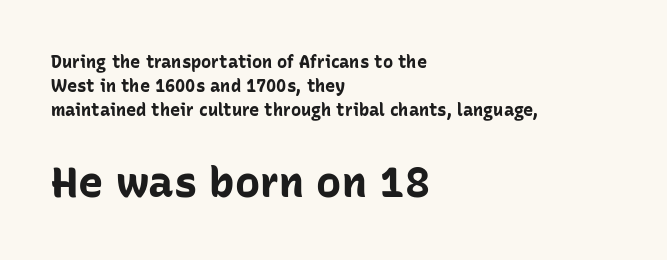
{"serif": "no", "italic": "no", "bold": "yes", "weight": "bold", "width": "normal", "stroke_contrast": "low", "x_height": "medium", "monospaced": "no", "underline": "no", "align": "left", "line_spacing": "normal", "line_spacing_ratio": 1.42, "letter_spacing": "normal", "letter_spacing_em": 0.0, "larger_block": "second", "size_ratio": 2.47, "glyph_px": 42}
